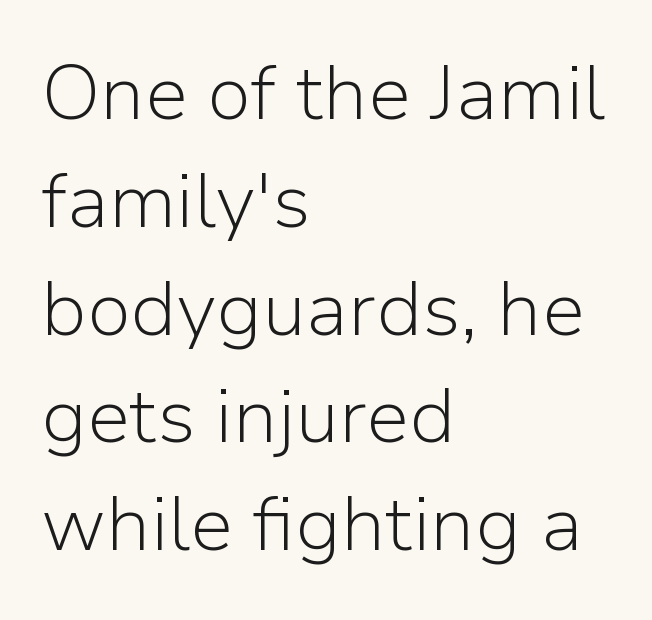
{"serif": "no", "italic": "no", "bold": "no", "weight": "light", "width": "normal", "stroke_contrast": "low", "x_height": "medium", "monospaced": "no", "underline": "no", "align": "left", "line_spacing": "normal", "line_spacing_ratio": 1.4, "letter_spacing": "normal", "letter_spacing_em": 0.0, "glyph_px": 77}
